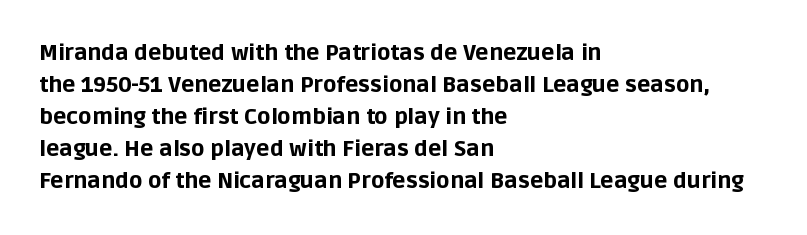
These lines were composed using upright roman letters. Bare-footed words on every line. The vertical gap from one line to the next is medium. Leftover space on each line is placed entirely after the last word. The line texture is even and compact thanks to regular tracking.
